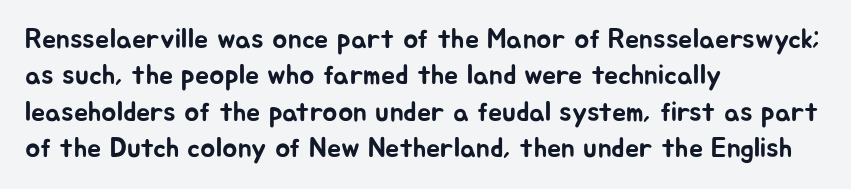
The image shows 28 px sans-serif type, upright; set left-aligned, normal line spacing (1.3x), normal letter spacing, not underlined; low stroke contrast and a medium x-height.
